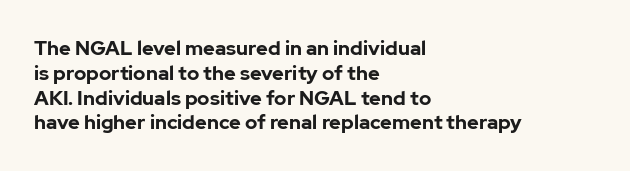
Q: Is the text bold? A: Yes.
Q: Is the text italic (slanted)? A: No, it is upright.
Q: Is the text underlined? A: No.
Q: How is the paragraph aligned? A: Left-aligned.
Q: Is the spacing between letters normal or unusually wide? A: Normal.
